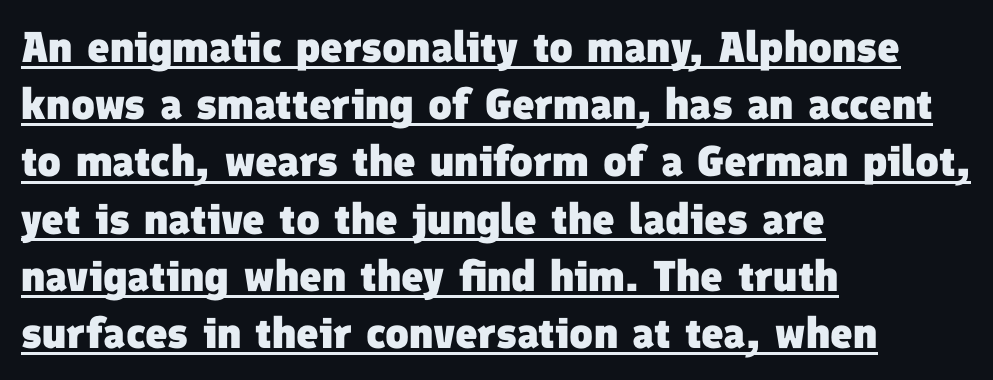
{"serif": "no", "bold": "yes", "weight": "heavy", "width": "normal", "stroke_contrast": "low", "x_height": "medium", "monospaced": "no", "underline": "yes", "align": "left", "line_spacing": "normal", "line_spacing_ratio": 1.33, "letter_spacing": "normal", "letter_spacing_em": 0.0, "glyph_px": 43}
